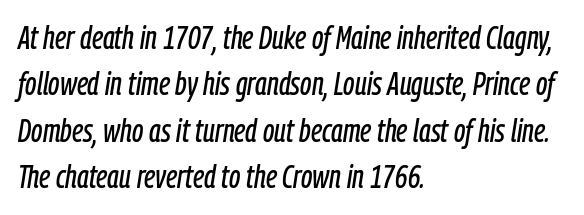
{"italic": "yes", "lean": "right", "slant_degrees": 9, "width": "condensed", "stroke_contrast": "low", "x_height": "medium", "monospaced": "no", "underline": "no", "align": "left", "line_spacing": "normal", "line_spacing_ratio": 1.45, "letter_spacing": "normal", "letter_spacing_em": 0.0, "glyph_px": 32}
